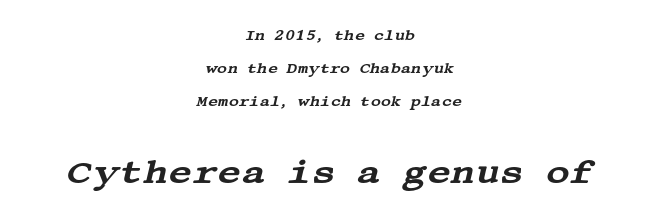
{"serif": "yes", "italic": "yes", "lean": "right", "slant_degrees": 13, "width": "wide", "stroke_contrast": "medium", "x_height": "large", "underline": "no", "align": "center", "line_spacing": "loose", "line_spacing_ratio": 2.36, "letter_spacing": "normal", "letter_spacing_em": 0.0, "larger_block": "second", "size_ratio": 2.36, "glyph_px": 33}
